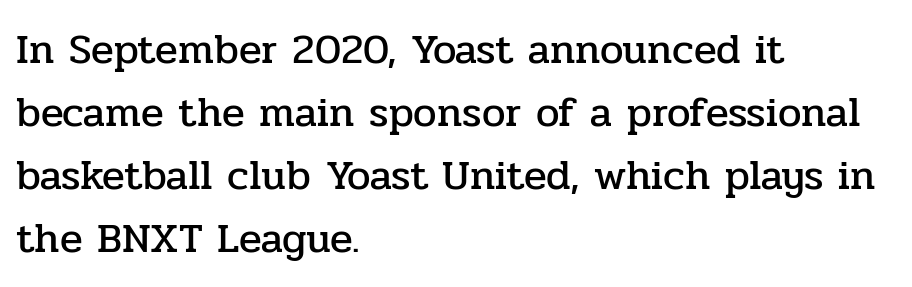
Do the characters align in a grid? No, the font is proportional. This rendering leaves character spacing at its baseline value. To sum up the face: it has serifs. Quick note: not italic, upright.
